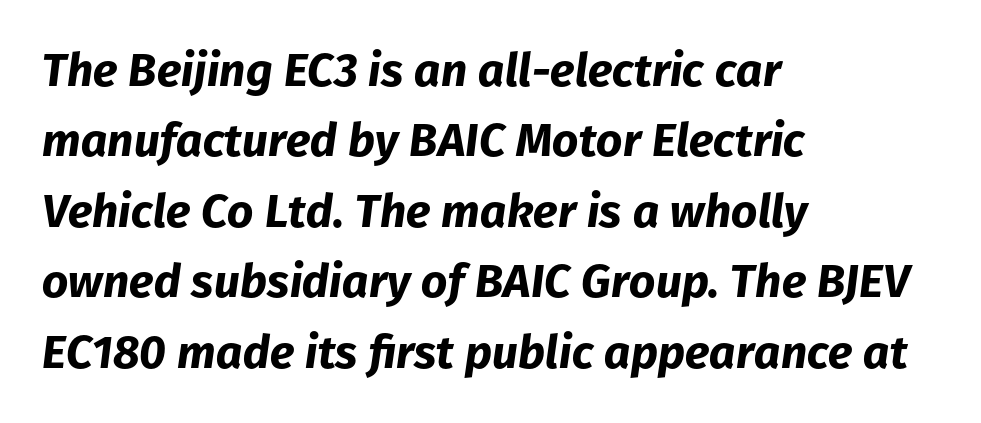
The image shows 46 px bold type, italic (leaning right); set left-aligned, normal line spacing (1.53x), normal letter spacing, not underlined; low stroke contrast and a medium x-height.
